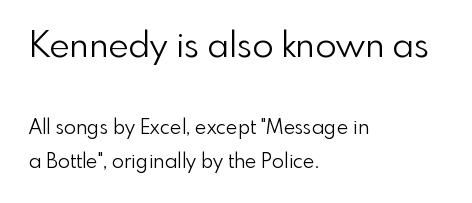
Q: Is the text bold? A: No.
Q: Is the text italic (slanted)? A: No, it is upright.
Q: Is the typeface a serif or a sans-serif typeface? A: Sans-serif.
Q: Is the text underlined? A: No.
Q: How is the paragraph aligned? A: Left-aligned.
Q: Is the spacing between letters normal or unusually wide? A: Normal.
Q: Which block of text is set in a larger size, the first (top) or the second (bottom)? A: The first (top) one.
Q: Width (condensed, normal, or wide)? A: Normal.
Q: Stroke contrast? A: Low.
Q: x-height? A: Small.
Q: Monospaced? A: No.
